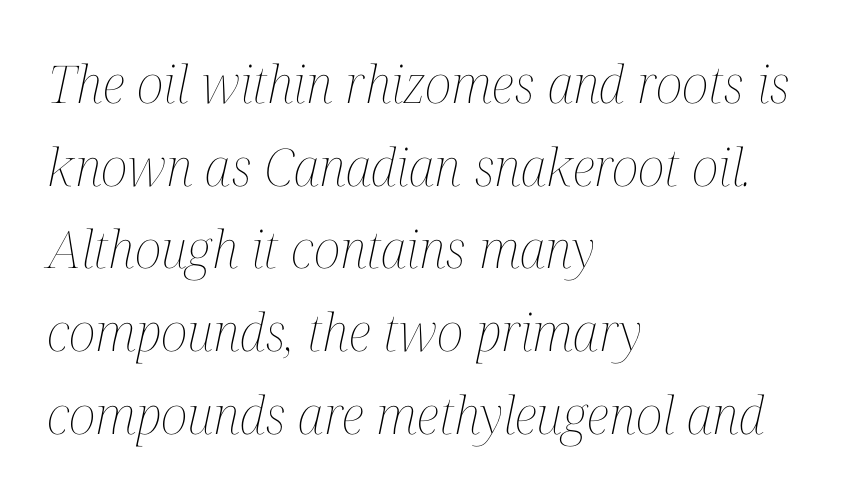
Q: Is the text bold? A: No.
Q: Is the text italic (slanted)? A: Yes, it leans right by about 12 degrees.
Q: Is the text underlined? A: No.
Q: How is the paragraph aligned? A: Left-aligned.
Q: Is the spacing between letters normal or unusually wide? A: Normal.
Q: Is the spacing between lines tight, normal or loose? A: Normal.
Q: Width (condensed, normal, or wide)? A: Condensed.
Q: Stroke contrast? A: Medium.
Q: x-height? A: Medium.
Q: Monospaced? A: No.
